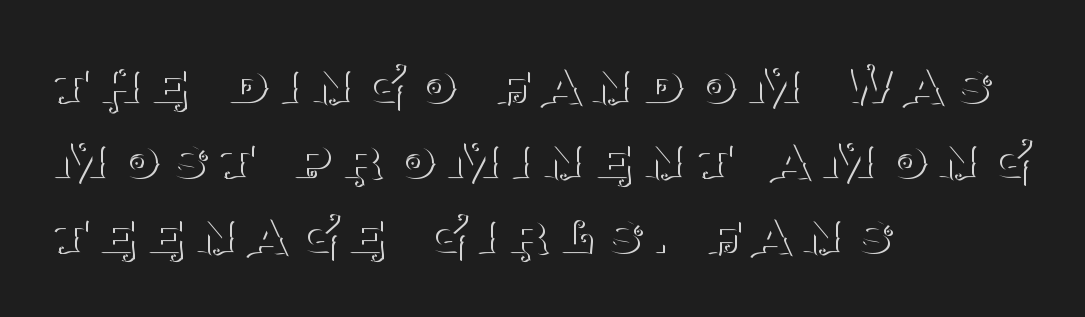
The passage shown is typeset with a serif family. The letters look calm and open, with moderate or lighter stems. This rendering uses left alignment, leaving the right contour irregular. Upright lettering throughout. Each letter keeps its own natural width here, so spacing adapts to shape.
